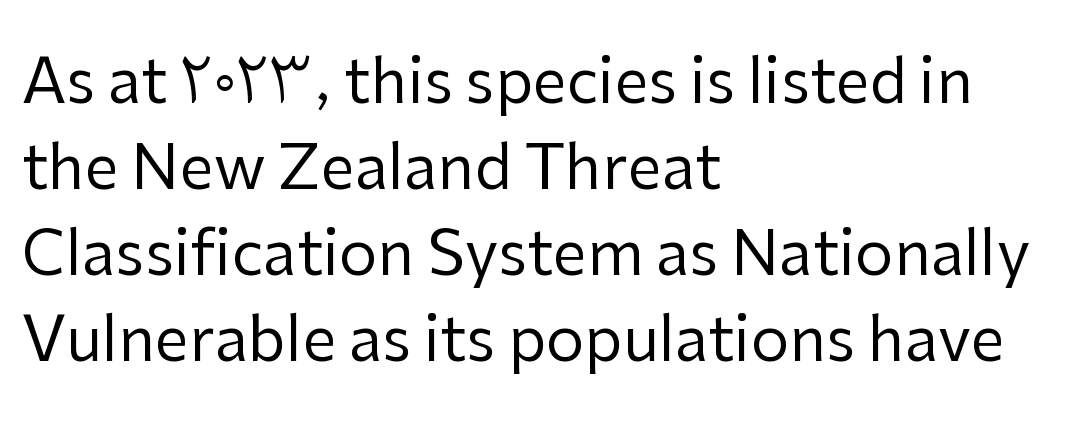
The image shows 61 px regular-weight sans-serif type, upright; set left-aligned, normal line spacing (1.41x), normal letter spacing, not underlined; low stroke contrast and a medium x-height.
